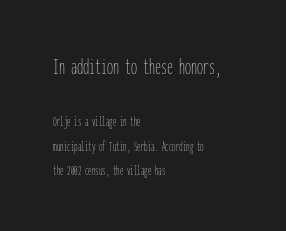
{"italic": "no", "bold": "no", "underline": "no", "align": "left", "line_spacing_ratio": 1.72, "letter_spacing": "normal", "letter_spacing_em": 0.0, "larger_block": "first", "size_ratio": 1.71, "glyph_px": 24}
